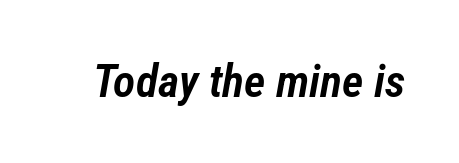
You can tell it's italic because the verticals aren't actually vertical. Set as a demibold, roughly 600 on the weight scale. Here the designer chose a conventional face with non-uniform glyph widths. Characters follow at the spacing the type designer built in. The baseline area is clear.
